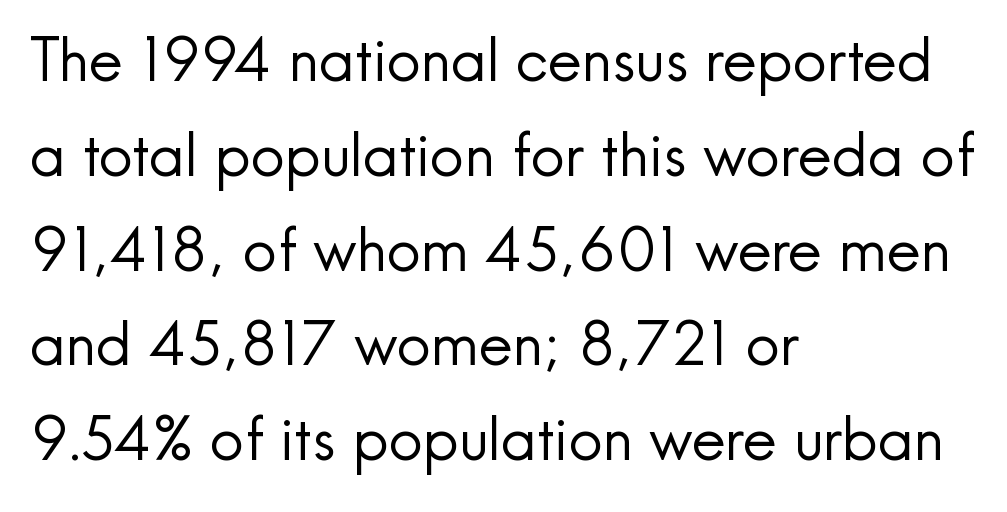
Q: Is the text bold? A: No.
Q: Is the text italic (slanted)? A: No, it is upright.
Q: Is the typeface a serif or a sans-serif typeface? A: Sans-serif.
Q: Is the text underlined? A: No.
Q: How is the paragraph aligned? A: Left-aligned.
Q: Is the spacing between letters normal or unusually wide? A: Normal.
Q: Is the spacing between lines tight, normal or loose? A: Normal.
Q: Width (condensed, normal, or wide)? A: Normal.
Q: x-height? A: Small.
Q: Monospaced? A: No.
